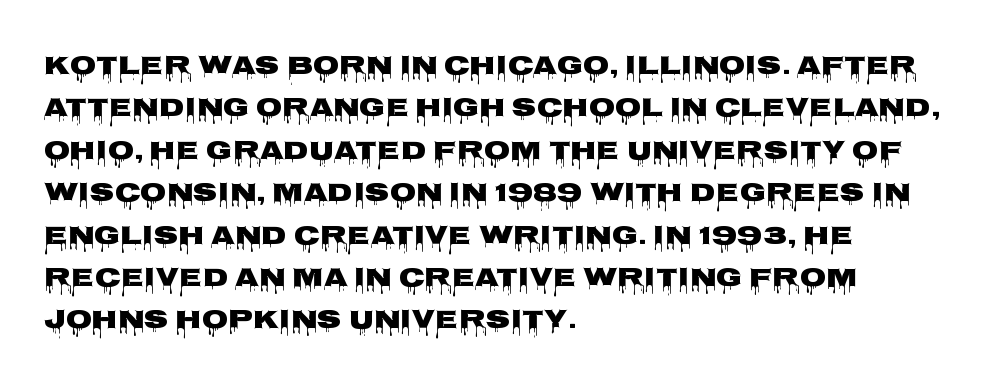
{"italic": "no", "underline": "no", "align": "left", "line_spacing": "normal", "line_spacing_ratio": 1.57, "letter_spacing": "normal", "letter_spacing_em": 0.0, "glyph_px": 27}
